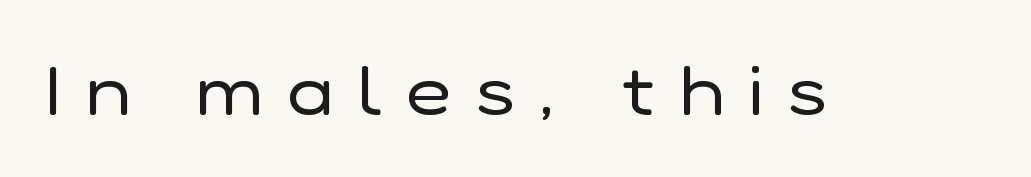
Unbolded letterforms with no extra heft. Here the designer chose a conventional face with non-uniform glyph widths. The area under the type is left untouched. What stands out about the letter spacing? Its width — letters are far apart. These lines were composed using upright roman letters.
